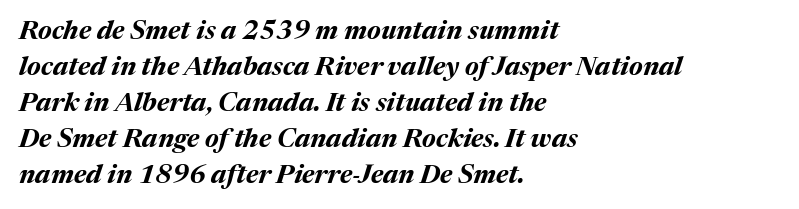
Q: Is the text bold? A: Yes.
Q: Is the text italic (slanted)? A: Yes, it leans right by about 17 degrees.
Q: Is the text underlined? A: No.
Q: How is the paragraph aligned? A: Left-aligned.
Q: Is the spacing between letters normal or unusually wide? A: Normal.
Q: Is the spacing between lines tight, normal or loose? A: Normal.
